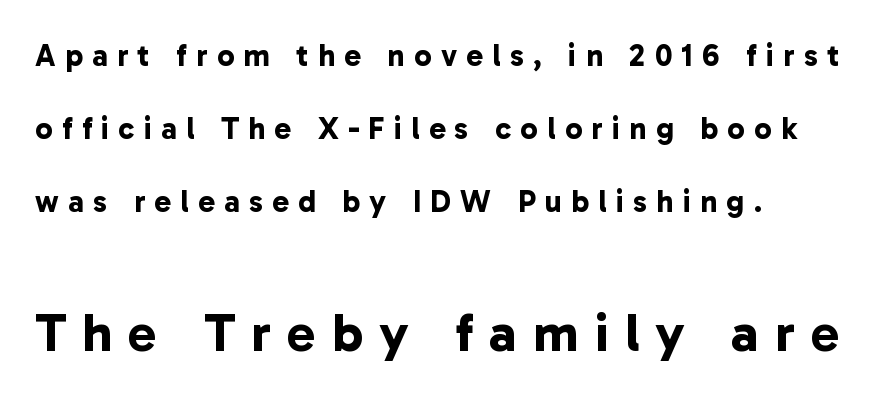
Where is the straight margin? On the left. The passage shown is typeset with a sans-serif family. Rows of type keep a wide berth in the vertical direction. Compared with typical body copy, the letter spacing here is much looser.
